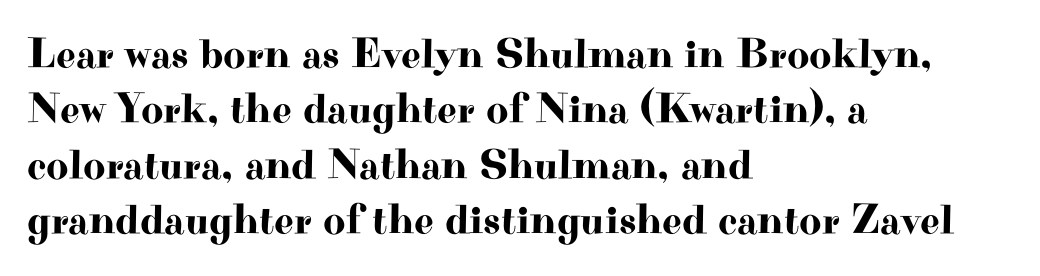
Q: Is the text italic (slanted)? A: No, it is upright.
Q: Is the typeface a serif or a sans-serif typeface? A: Serif.
Q: Is the text underlined? A: No.
Q: How is the paragraph aligned? A: Left-aligned.
Q: Is the spacing between letters normal or unusually wide? A: Normal.
Q: Is the spacing between lines tight, normal or loose? A: Normal.
Q: Width (condensed, normal, or wide)? A: Wide.
Q: Stroke contrast? A: High.
Q: x-height? A: Small.
Q: Monospaced? A: No.
